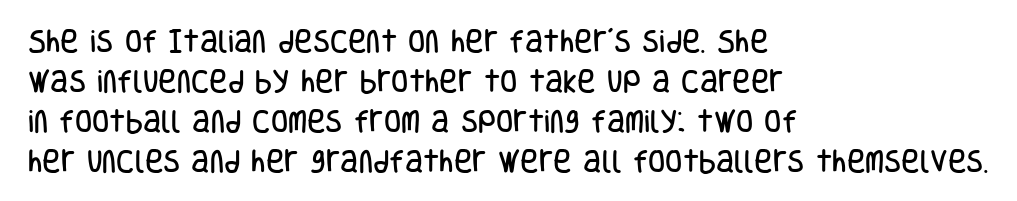
The lines are quadded left. Italic? Not at all — the glyphs are vertical. Interline gaps are of average width in this sample. Each row of text sits above clean, open space. These lines keep a tight, regular rhythm from letter to letter.
